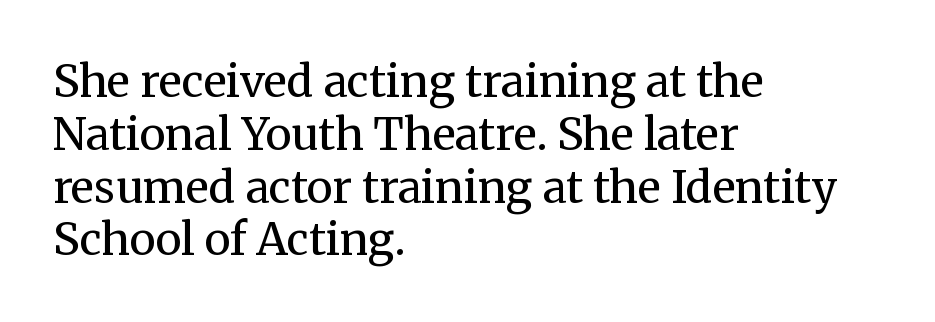
The image shows 44 px regular-weight serif type, upright; set left-aligned, line spacing 1.2x, normal letter spacing, not underlined; medium stroke contrast and a medium x-height.
